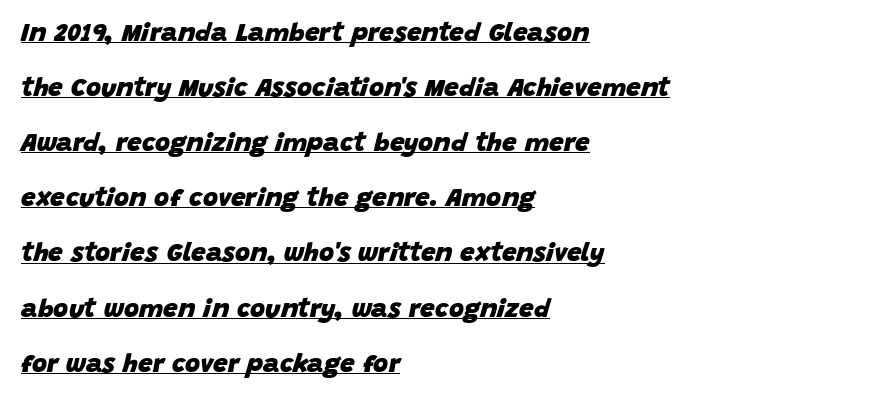
The image shows 26 px bold type, italic (leaning right); set left-aligned, loose line spacing (2.12x), normal letter spacing, underlined.
